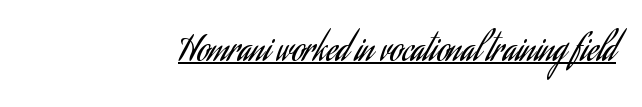
Q: Is the text bold? A: No.
Q: Is the text italic (slanted)? A: Yes.
Q: Is the typeface a serif or a sans-serif typeface? A: Sans-serif.
Q: Is the text underlined? A: Yes.
Q: How is the paragraph aligned? A: Right-aligned.
Q: Is the spacing between letters normal or unusually wide? A: Normal.
Q: Width (condensed, normal, or wide)? A: Condensed.
Q: Stroke contrast? A: Low.
Q: x-height? A: Small.
Q: Monospaced? A: No.
